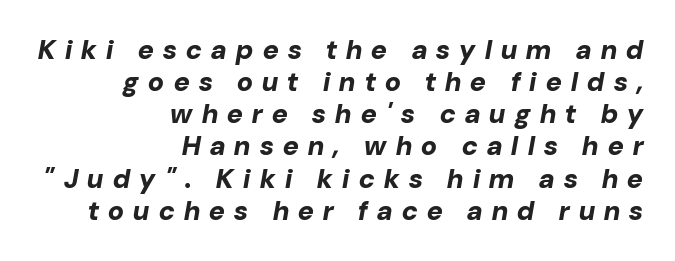
Slanted lettering throughout. Teacher's note: observe the even right margin — that is flush-right alignment. Between one letter and the next there's a generous, obvious gap. Set as a true bold cut, around the 700 mark.
